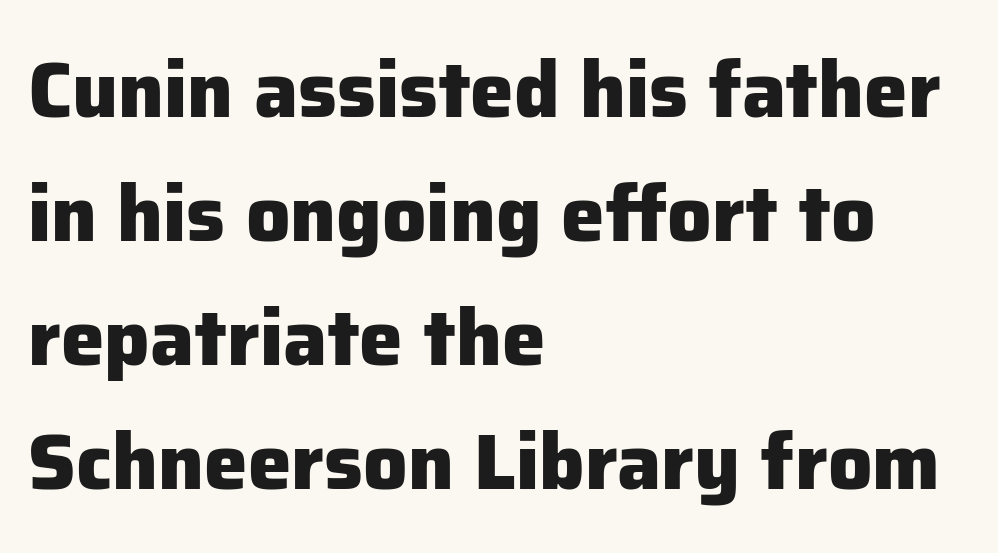
{"serif": "no", "italic": "no", "bold": "yes", "weight": "heavy", "width": "normal", "stroke_contrast": "low", "x_height": "medium", "monospaced": "no", "underline": "no", "align": "left", "line_spacing": "normal", "line_spacing_ratio": 1.59, "letter_spacing": "normal", "letter_spacing_em": 0.0, "glyph_px": 78}
